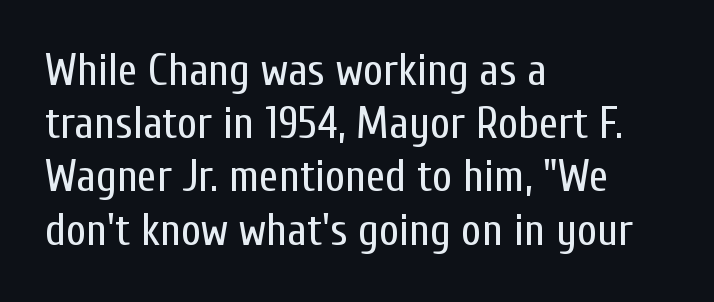
The image shows 44 px regular-weight, condensed sans-serif type, upright; set left-aligned, line spacing 1.21x, normal letter spacing, not underlined; low stroke contrast and a medium x-height.
